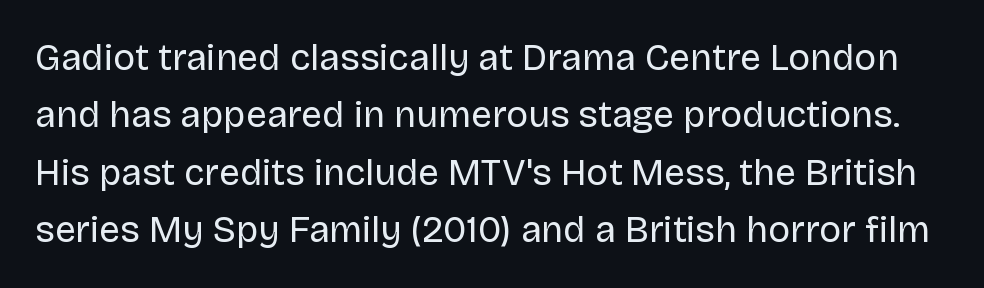
The image shows 37 px regular-weight sans-serif type, upright; set normal line spacing (1.55x), normal letter spacing, not underlined; low stroke contrast and a large x-height.
